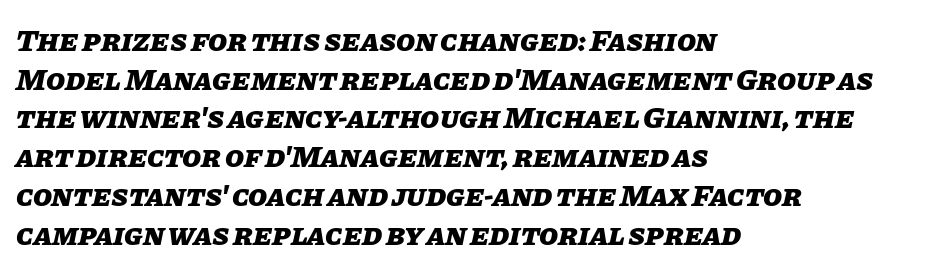
Q: Is the text bold? A: Yes.
Q: Is the text italic (slanted)? A: Yes, it leans right by about 11 degrees.
Q: Is the text underlined? A: No.
Q: How is the paragraph aligned? A: Left-aligned.
Q: Is the spacing between letters normal or unusually wide? A: Normal.
Q: Is the spacing between lines tight, normal or loose? A: Normal.
Q: Width (condensed, normal, or wide)? A: Normal.
Q: Stroke contrast? A: Low.
Q: x-height? A: Large.
Q: Monospaced? A: No.
